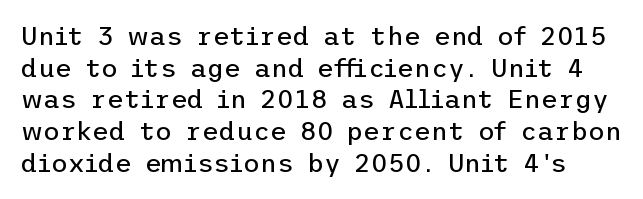
{"italic": "no", "bold": "no", "underline": "no", "line_spacing_ratio": 1.22, "letter_spacing": "normal", "letter_spacing_em": 0.0, "glyph_px": 26}
